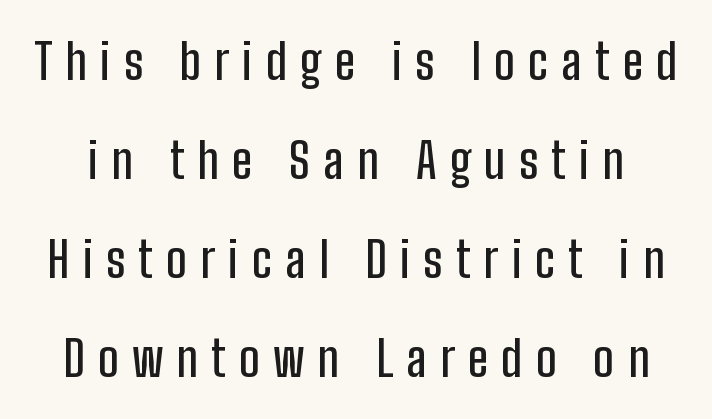
Q: Is the text italic (slanted)? A: No, it is upright.
Q: Is the typeface a serif or a sans-serif typeface? A: Sans-serif.
Q: Is the text underlined? A: No.
Q: Is the spacing between letters normal or unusually wide? A: Unusually wide.
Q: Is the spacing between lines tight, normal or loose? A: Loose.
Q: Width (condensed, normal, or wide)? A: Condensed.
Q: Stroke contrast? A: Low.
Q: x-height? A: Medium.
Q: Monospaced? A: No.
